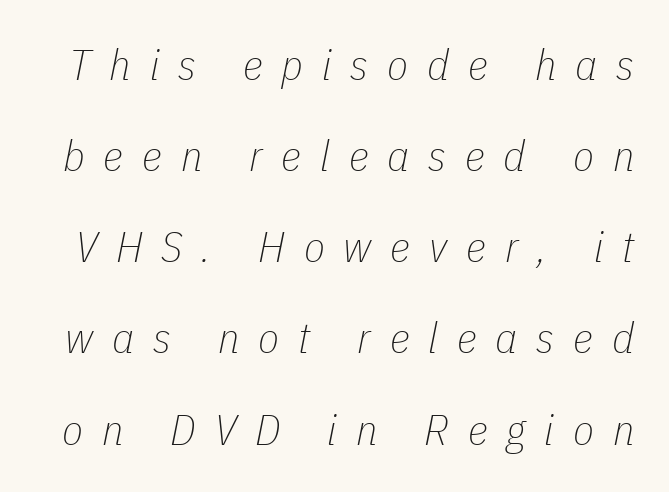
The image shows 43 px thin, condensed type, italic (leaning right); set loose line spacing (2.12x), unusually wide letter spacing (+0.44 em), not underlined; low stroke contrast and a medium x-height.
